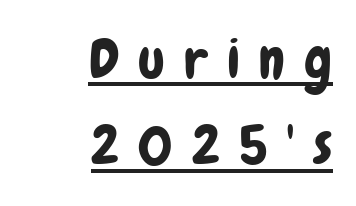
The image shows 55 px condensed sans-serif type, upright; set right-aligned, normal line spacing (1.57x), unusually wide letter spacing (+0.35 em), underlined; low stroke contrast and a medium x-height.
